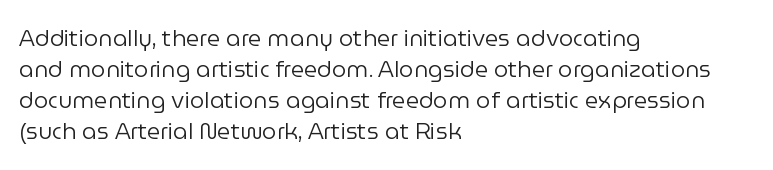
{"italic": "no", "bold": "no", "underline": "no", "align": "left", "line_spacing": "normal", "line_spacing_ratio": 1.35, "letter_spacing": "normal", "letter_spacing_em": 0.0, "glyph_px": 23}
